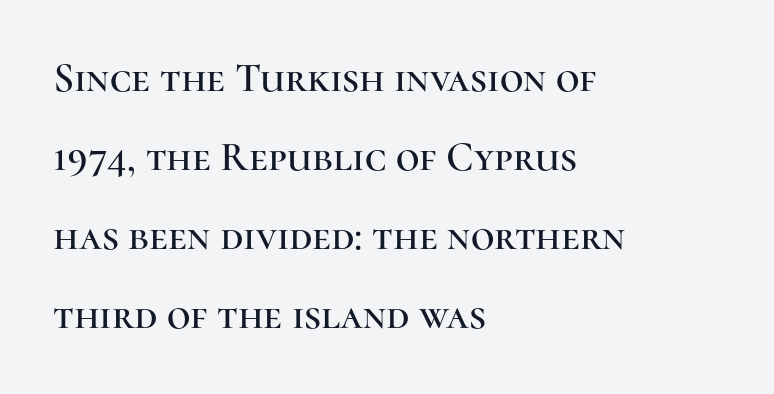
The lines are quadded left. The area under the type is left untouched. This block would shrink considerably if given ordinary leading; it's expanded now. Varying glyph widths throughout — classic text-font behaviour.
